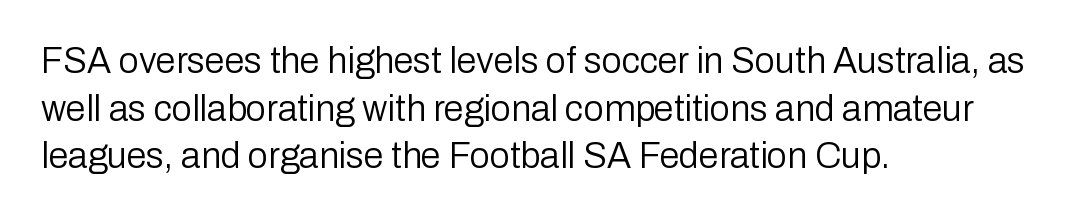
Observe the absence of serifs on each vertical stroke in this sample. Notice how descenders clear the ascenders below comfortably — that's standard leading. Line starts are locked; line ends wander. A typesetter would call this proportional, since set widths differ per character. The passage shown is not underscored anywhere. A typesetter would mark this as roman, not italic.
